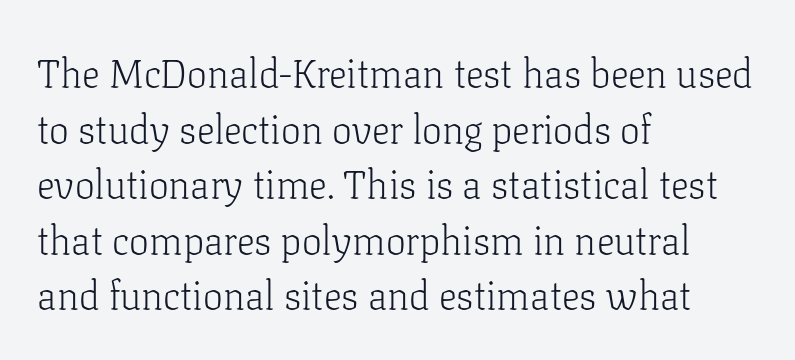
Do the characters align in a grid? No, the font is proportional. Posture: vertical. The foot of each line stays bare and open. Does the copy run flush right? No — it runs flush left. This is not heavy type; no bold has been used. How would I describe the line gaps? Plain and ordinary.
